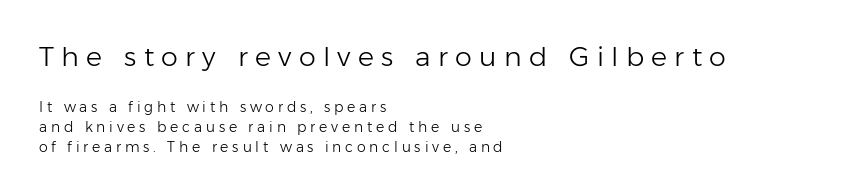
Glyph-to-glyph distance is far greater than everyday printed text. Notice how the stems are strictly vertical — no italics here. Type without underlining. Casual observation: everything's shoved over to the left. Between these two stacked blocks, the higher one wins on size.
